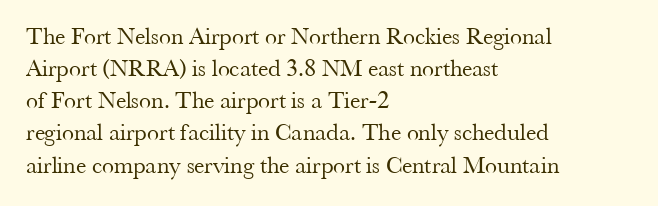
Q: Is the text bold? A: No.
Q: Is the text italic (slanted)? A: No, it is upright.
Q: Is the text underlined? A: No.
Q: How is the paragraph aligned? A: Left-aligned.
Q: Is the spacing between letters normal or unusually wide? A: Normal.
Q: Is the spacing between lines tight, normal or loose? A: Normal.
